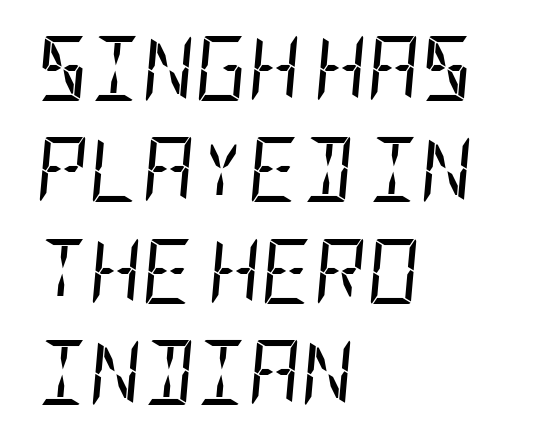
{"italic": "yes", "lean": "right", "slant_degrees": 5, "bold": "no", "weight": "regular", "width": "condensed", "stroke_contrast": "low", "x_height": "large", "underline": "no", "align": "left", "line_spacing": "normal", "line_spacing_ratio": 1.56, "letter_spacing": "normal", "letter_spacing_em": 0.0, "glyph_px": 65}
